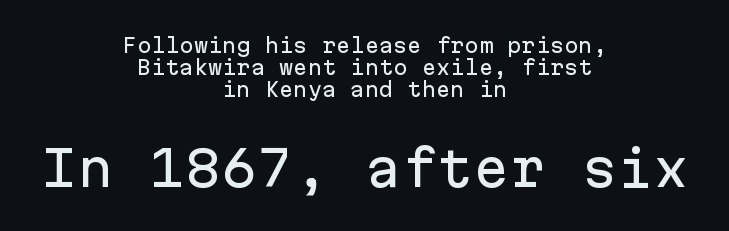
Q: Is the text italic (slanted)? A: No, it is upright.
Q: Is the typeface a serif or a sans-serif typeface? A: Sans-serif.
Q: Is the text underlined? A: No.
Q: How is the paragraph aligned? A: Centered.
Q: Is the spacing between letters normal or unusually wide? A: Normal.
Q: Which block of text is set in a larger size, the first (top) or the second (bottom)? A: The second (bottom) one.
Q: Width (condensed, normal, or wide)? A: Normal.
Q: Stroke contrast? A: Low.
Q: x-height? A: Medium.
Q: Monospaced? A: Yes.
